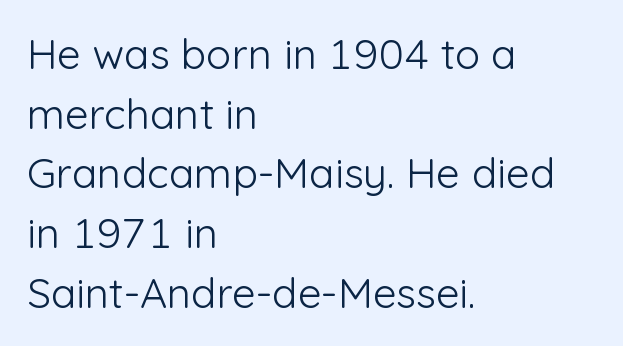
The image shows 42 px light sans-serif type, upright; set left-aligned, normal line spacing (1.42x), normal letter spacing, not underlined; low stroke contrast and a medium x-height.
